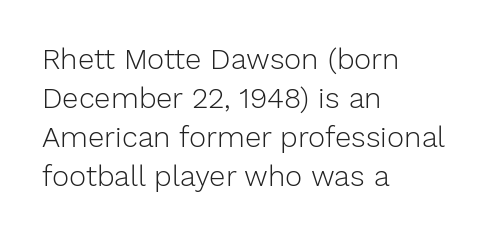
In terms of letterform style, serifs are entirely absent. Is the type heavy? It reads as light-to-regular instead. Italic: no, the glyphs are upright roman. How are the letters spaced? Ordinarily, with no added tracking. The designer left line spacing at the default. The foot of each line stays bare and open.
